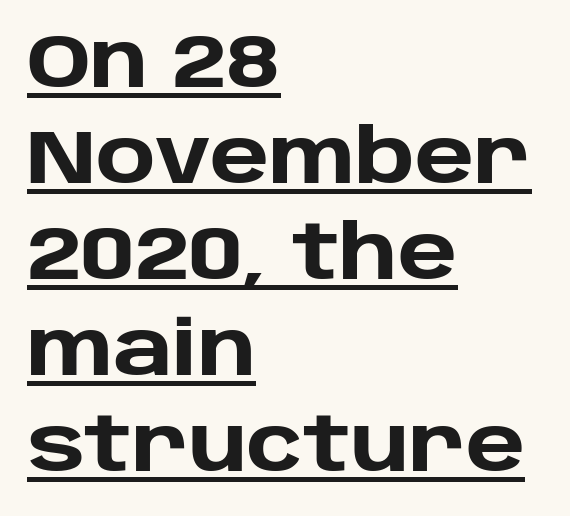
The image shows 75 px heavy sans-serif type, upright; set left-aligned, normal line spacing (1.28x), normal letter spacing, underlined; low stroke contrast and a large x-height.
